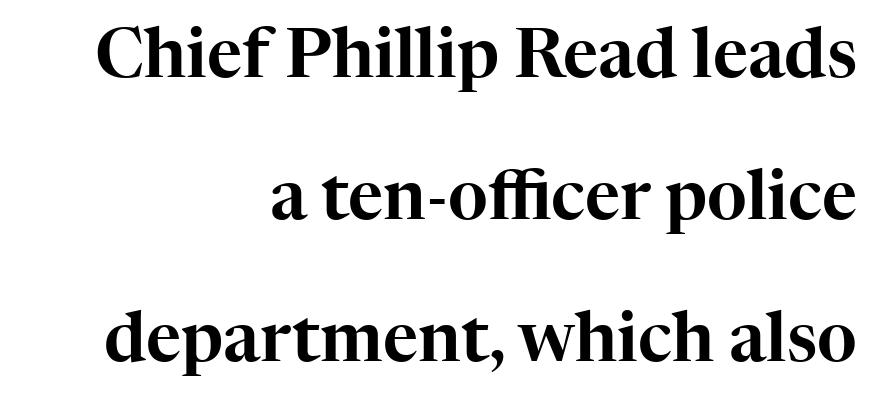
The image shows 68 px serif type, upright; set right-aligned, loose line spacing (2.09x), normal letter spacing, not underlined; high stroke contrast and a medium x-height.
